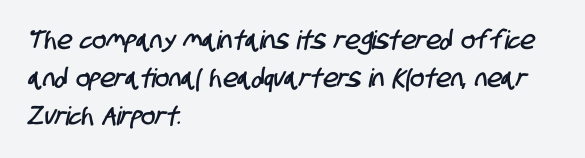
These lines sit exactly where default settings would place them. Compared with a centered layout, this one pins lines to the left instead. Each word holds together tightly as a unit, with standard inter-letter gaps. Unmarked baselines from the first word to the last.
